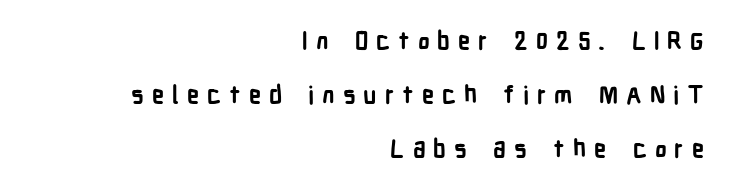
Q: Is the text bold? A: Yes.
Q: Is the text italic (slanted)? A: No, it is upright.
Q: Is the text underlined? A: No.
Q: How is the paragraph aligned? A: Right-aligned.
Q: Is the spacing between letters normal or unusually wide? A: Unusually wide.
Q: Is the spacing between lines tight, normal or loose? A: Loose.
